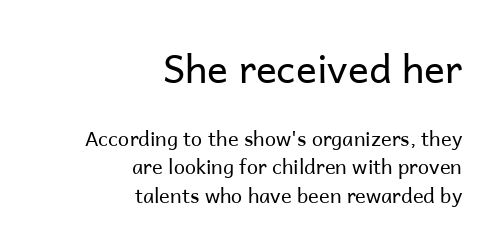
Compared with typical paragraphs, the rows here are spaced about the same. I'd call this a sans setting — the letters go barefoot. The typography opts for an upright posture over an oblique one. The upper block of text is set noticeably larger than the block beneath it.
